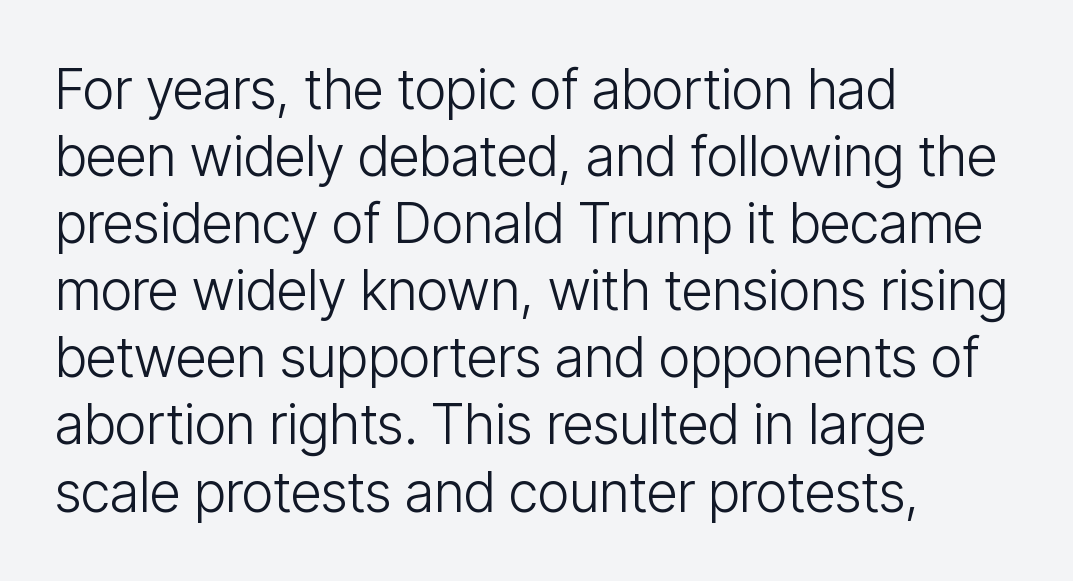
Stroke mass is kept to a normal reading level or below. Here the designer chose a conventional face with non-uniform glyph widths. The font family rendered here belongs to the sans-serif group. The setting favours the left margin, as ordinary paragraphs usually do. The letters stand upright; this is a roman face. Decoration check: the copy has no underline.
